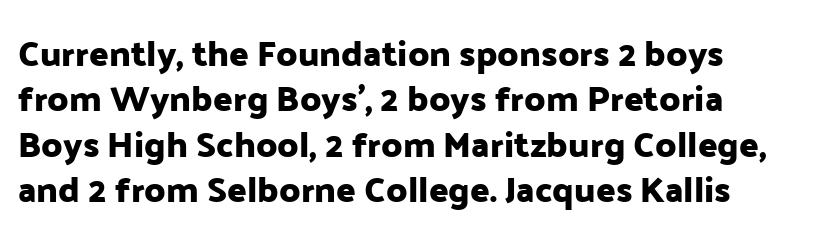
Q: Is the text italic (slanted)? A: No, it is upright.
Q: Is the typeface a serif or a sans-serif typeface? A: Sans-serif.
Q: Is the text underlined? A: No.
Q: Is the spacing between letters normal or unusually wide? A: Normal.
Q: Is the spacing between lines tight, normal or loose? A: Normal.
Q: Width (condensed, normal, or wide)? A: Normal.
Q: Stroke contrast? A: Low.
Q: x-height? A: Medium.
Q: Monospaced? A: No.
